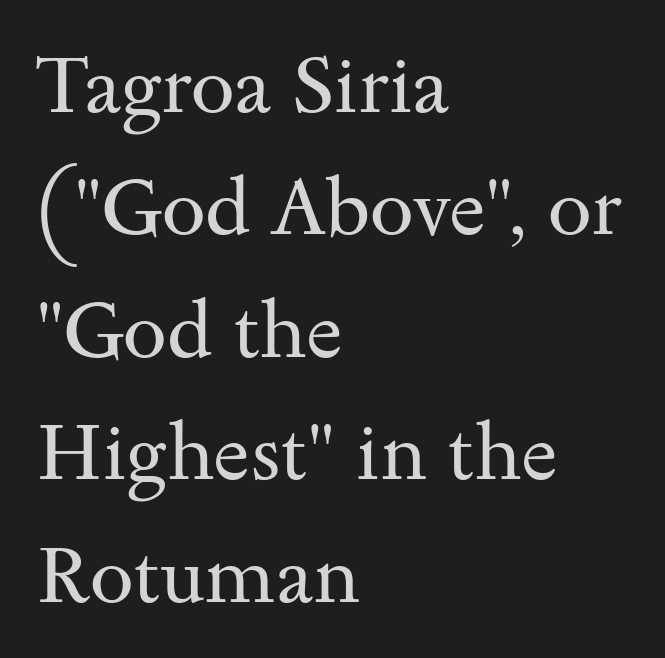
The passage shown is typeset with a serif family. These glyphs show unthickened strokes, regular width or finer. Has an underline been added? It has not. Tracking value appears to be zero — textbook default spacing.
